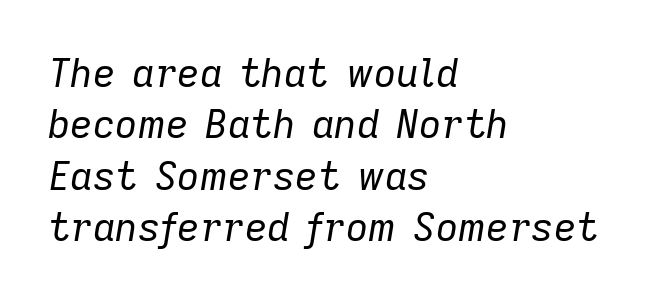
The image shows 39 px regular-weight type, italic (leaning right); set left-aligned, normal line spacing (1.32x), normal letter spacing, not underlined; low stroke contrast and a medium x-height.
